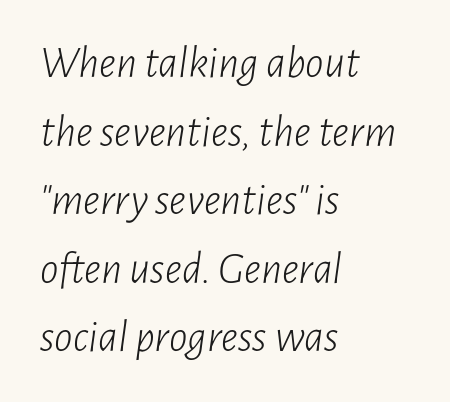
Do the characters align in a grid? No, the font is proportional. The horizontal fit of the characters is conventional and even. The rendering applies a slant to the glyphs. Type without underlining. Rows of type keep a routine distance in the vertical direction. Bold? No — there's no thickening of the strokes.
